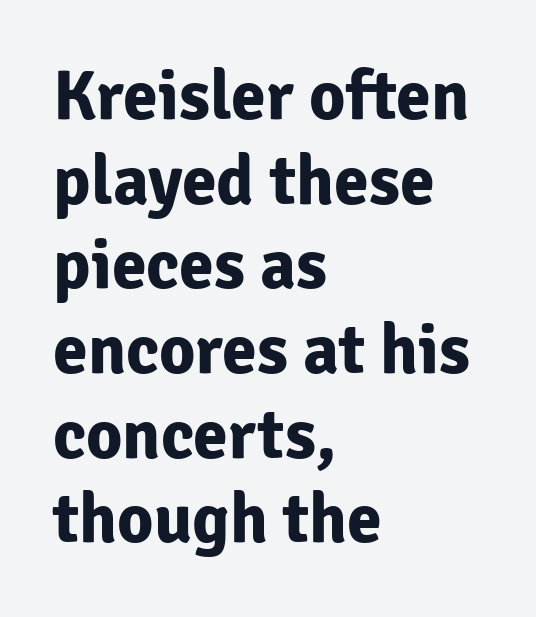
Every row of glyphs begins at an identical x-position on the left. Heavy-handed strokes throughout: this text is bold. Letters rest on an invisible, unmarked baseline. Each letter keeps its own natural width here, so spacing adapts to shape. The face used here is a sans, in the tradition of grotesques and geometrics. These lines were composed using upright roman letters.
